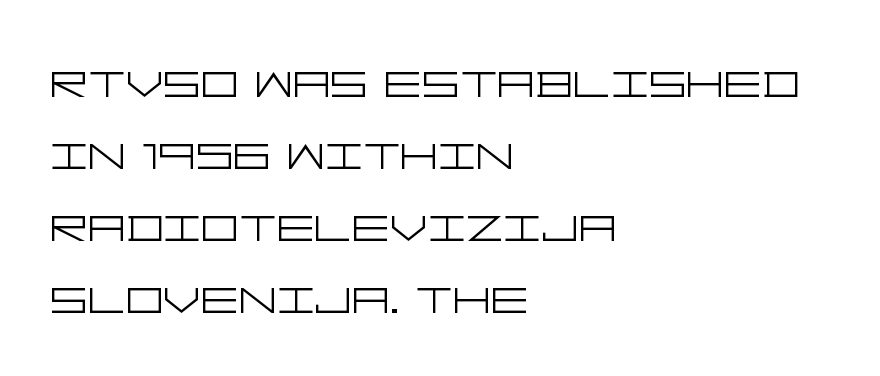
The image shows 59 px light, wide sans-serif type, upright; set left-aligned, line spacing 1.22x, normal letter spacing, not underlined; low stroke contrast and a large x-height.
